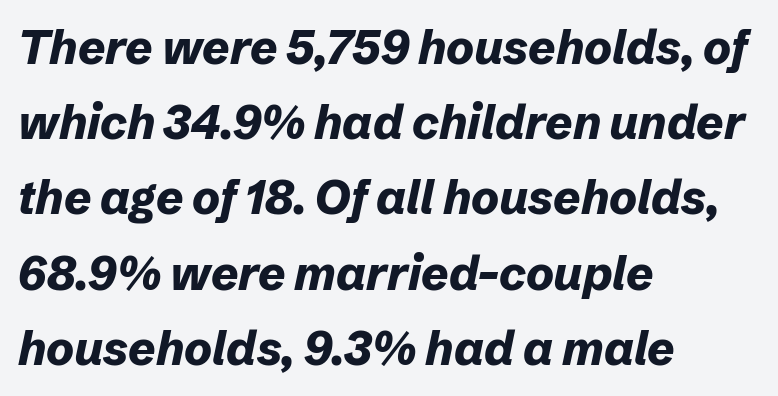
{"italic": "yes", "lean": "right", "slant_degrees": 12, "bold": "yes", "weight": "bold", "width": "normal", "stroke_contrast": "low", "x_height": "medium", "monospaced": "no", "underline": "no", "align": "left", "line_spacing": "normal", "line_spacing_ratio": 1.6, "letter_spacing": "normal", "letter_spacing_em": 0.0, "glyph_px": 47}
